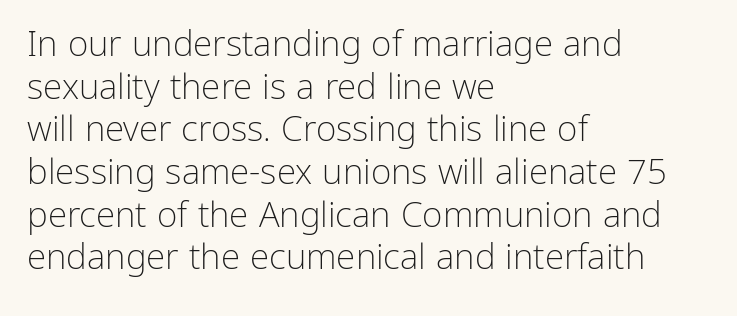
{"serif": "no", "italic": "no", "bold": "no", "weight": "light", "width": "normal", "stroke_contrast": "low", "x_height": "medium", "monospaced": "no", "underline": "no", "align": "left", "line_spacing_ratio": 1.22, "letter_spacing": "normal", "letter_spacing_em": 0.0, "glyph_px": 35}
